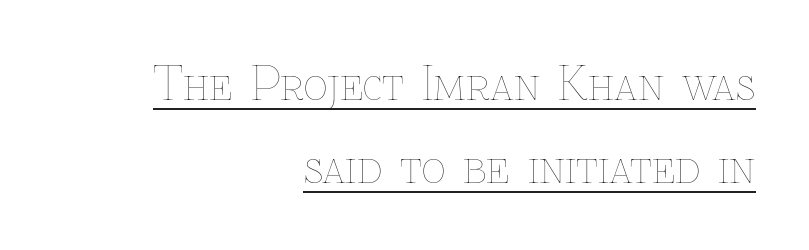
Q: Is the text bold? A: No.
Q: Is the text italic (slanted)? A: No, it is upright.
Q: Is the text underlined? A: Yes.
Q: How is the paragraph aligned? A: Right-aligned.
Q: Is the spacing between letters normal or unusually wide? A: Normal.
Q: Width (condensed, normal, or wide)? A: Normal.
Q: Stroke contrast? A: Low.
Q: x-height? A: Medium.
Q: Monospaced? A: No.
